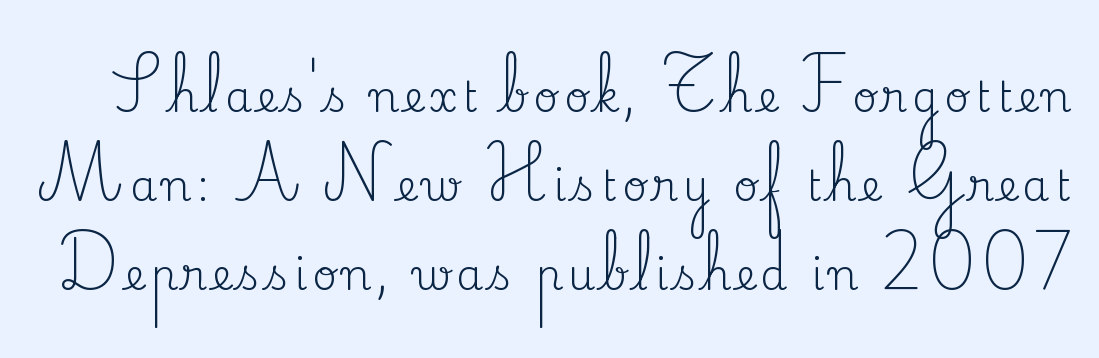
The image shows 43 px regular-weight serif type, upright; set loose line spacing (2.07x), not underlined; medium stroke contrast and a small x-height.
